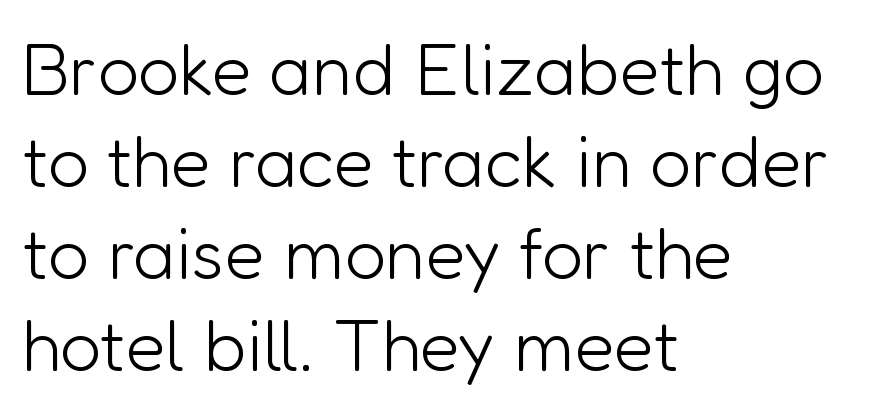
Bold? No — there's no thickening of the strokes. If you drew a line through each stem, it would be perfectly vertical. Serif or sans? Sans — the stroke terminals are bare. Descenders hang freely into open space. Compared with typical body copy, the letter spacing here is the same.
